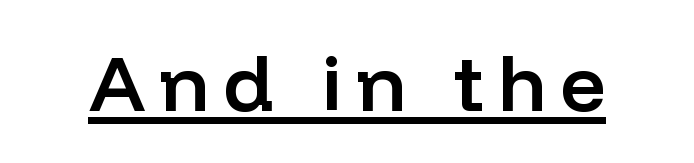
The image shows 79 px semibold sans-serif type, upright; set underlined; low stroke contrast and a medium x-height.
